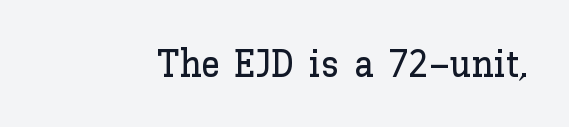
{"italic": "no", "width": "normal", "stroke_contrast": "low", "x_height": "medium", "monospaced": "no", "underline": "no", "letter_spacing": "normal", "letter_spacing_em": 0.0, "glyph_px": 38}
